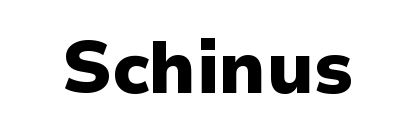
Q: Is the text bold? A: Yes.
Q: Is the text italic (slanted)? A: No, it is upright.
Q: Is the typeface a serif or a sans-serif typeface? A: Sans-serif.
Q: Is the text underlined? A: No.
Q: Is the spacing between letters normal or unusually wide? A: Normal.
Q: Width (condensed, normal, or wide)? A: Normal.
Q: Stroke contrast? A: Low.
Q: x-height? A: Medium.
Q: Monospaced? A: No.
